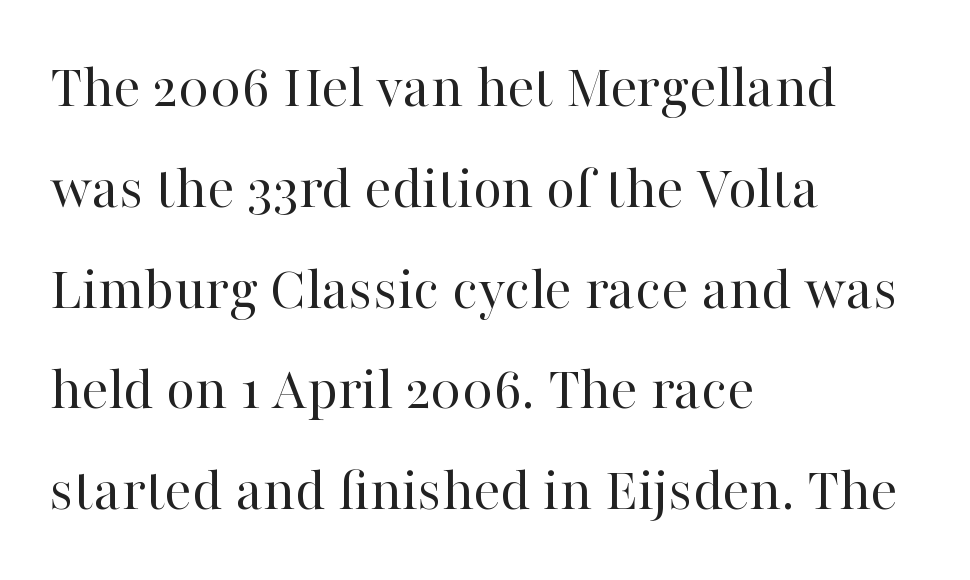
Q: Is the text bold? A: No.
Q: Is the text italic (slanted)? A: No, it is upright.
Q: Is the typeface a serif or a sans-serif typeface? A: Serif.
Q: Is the text underlined? A: No.
Q: How is the paragraph aligned? A: Left-aligned.
Q: Is the spacing between letters normal or unusually wide? A: Normal.
Q: Is the spacing between lines tight, normal or loose? A: Normal.
Q: Width (condensed, normal, or wide)? A: Normal.
Q: Stroke contrast? A: High.
Q: x-height? A: Medium.
Q: Monospaced? A: No.
